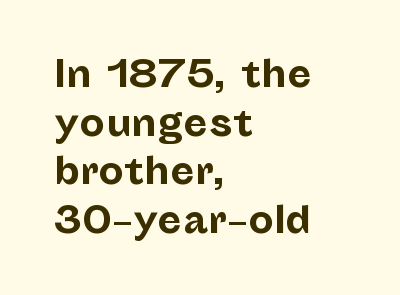
Q: Is the text bold? A: Yes.
Q: Is the text italic (slanted)? A: No, it is upright.
Q: Is the typeface a serif or a sans-serif typeface? A: Sans-serif.
Q: Is the text underlined? A: No.
Q: How is the paragraph aligned? A: Left-aligned.
Q: Is the spacing between letters normal or unusually wide? A: Normal.
Q: Is the spacing between lines tight, normal or loose? A: Normal.
Q: Width (condensed, normal, or wide)? A: Normal.
Q: Stroke contrast? A: Low.
Q: x-height? A: Medium.
Q: Monospaced? A: No.
